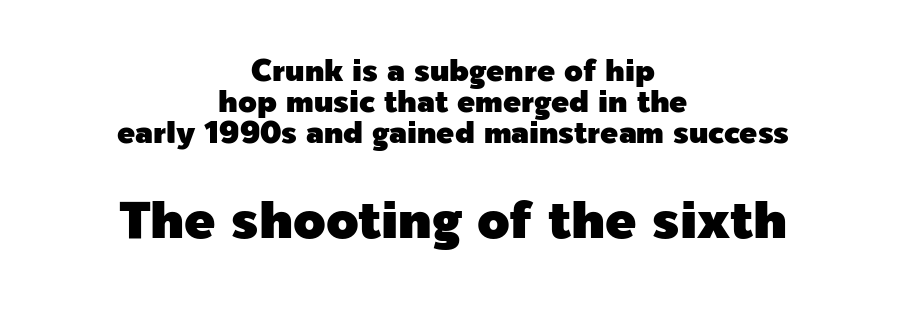
Descender tails drop into unmarked territory. The tracking reads as untouched default to a designer's eye. A typesetter would call this proportional, since set widths differ per character. Designer's note — italics off, roman on.
